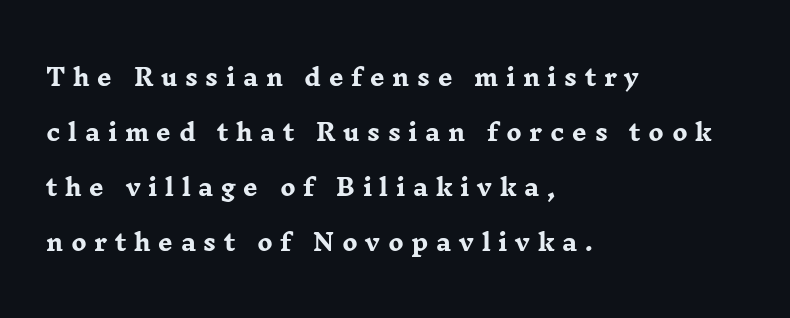
The image shows 23 px bold type, upright; set left-aligned, loose line spacing (2.39x), unusually wide letter spacing (+0.33 em), not underlined.
